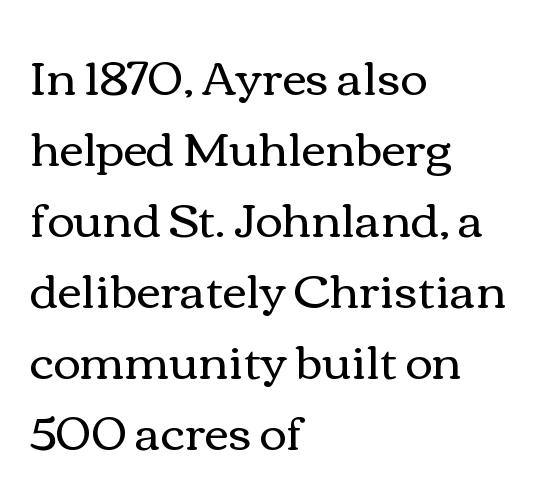
{"italic": "no", "bold": "no", "weight": "regular", "width": "wide", "x_height": "medium", "monospaced": "no", "underline": "no", "align": "left", "line_spacing": "normal", "line_spacing_ratio": 1.51, "letter_spacing": "normal", "letter_spacing_em": 0.0, "glyph_px": 47}
